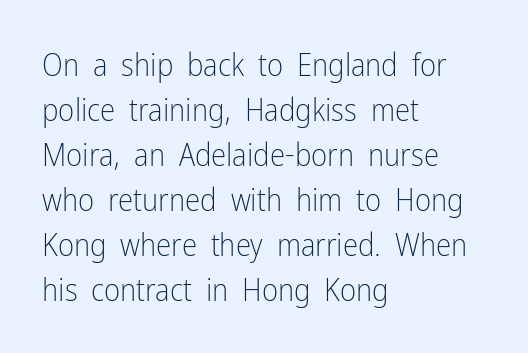
The image shows 31 px light, condensed sans-serif type, upright; set left-aligned, normal line spacing (1.45x), normal letter spacing, not underlined; low stroke contrast and a medium x-height.
